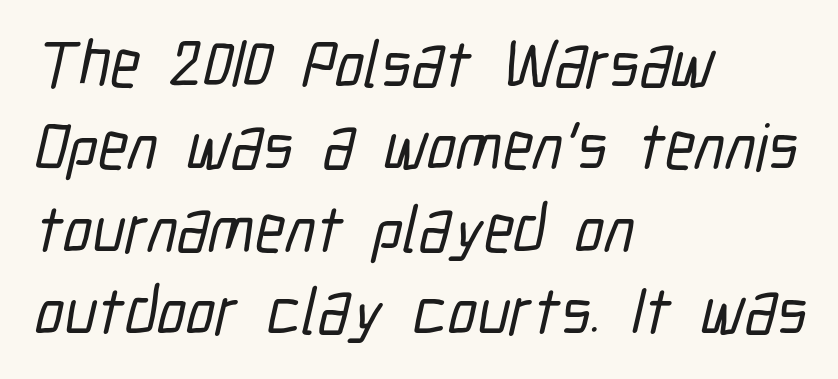
The image shows 66 px condensed sans-serif type; set left-aligned, normal line spacing (1.25x), normal letter spacing, not underlined; low stroke contrast and a medium x-height.
